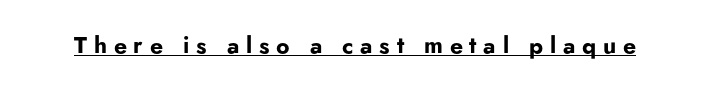
Does the weight exceed regular? Yes, all the way to bold. The specimen reads as upright at a glance. Glance below the letters and you will spot a drawn line. Students, note that the glyphs here are deliberately spaced far apart.
